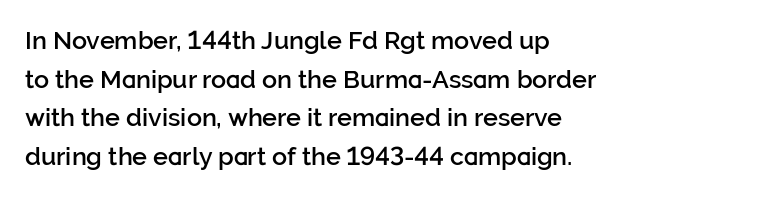
Q: Is the text bold? A: Semi-bold.
Q: Is the text italic (slanted)? A: No, it is upright.
Q: Is the text underlined? A: No.
Q: How is the paragraph aligned? A: Left-aligned.
Q: Is the spacing between letters normal or unusually wide? A: Normal.
Q: Is the spacing between lines tight, normal or loose? A: Normal.
